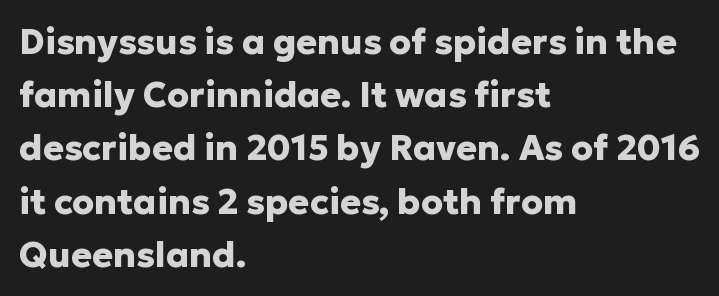
The image shows 35 px heavy sans-serif type, upright; set left-aligned, normal line spacing (1.52x), normal letter spacing, not underlined; low stroke contrast and a medium x-height.
